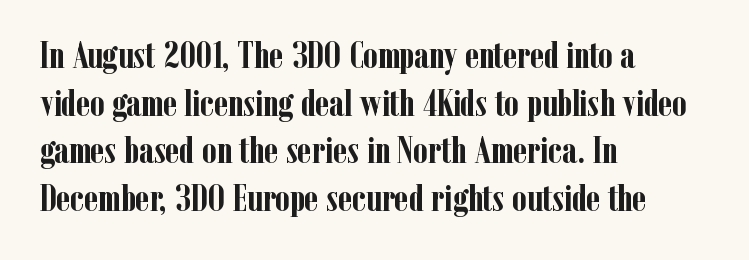
How are the letters spaced? Ordinarily, with no added tracking. Heavy-handed strokes throughout: this text is bold. The paragraph has a hard left edge and a soft right edge. The rendering uses natural spacing where letterforms have individual widths. Tall strokes in this sample are plumb rather than angled. To sum up the face: it has serifs.
